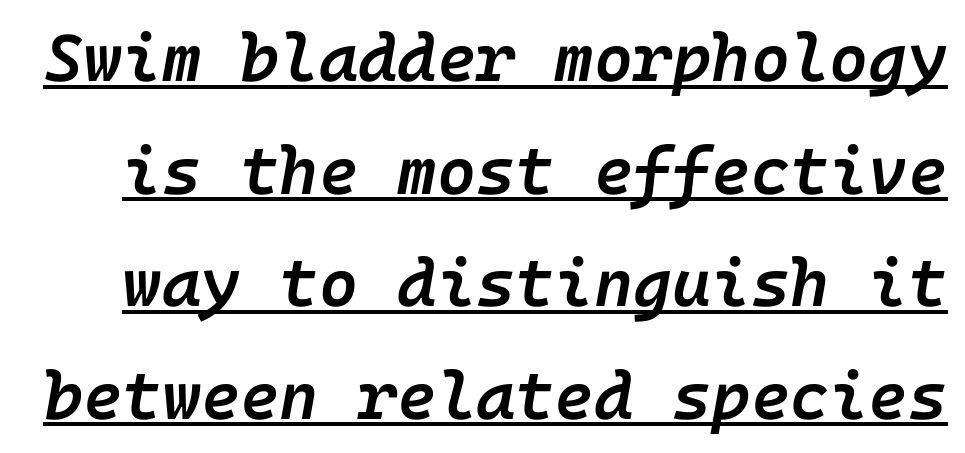
{"italic": "yes", "lean": "right", "slant_degrees": 10, "bold": "semi", "weight": "semibold", "width": "normal", "stroke_contrast": "low", "x_height": "medium", "underline": "yes", "line_spacing": "normal", "line_spacing_ratio": 1.68, "letter_spacing": "normal", "letter_spacing_em": 0.0, "glyph_px": 67}
